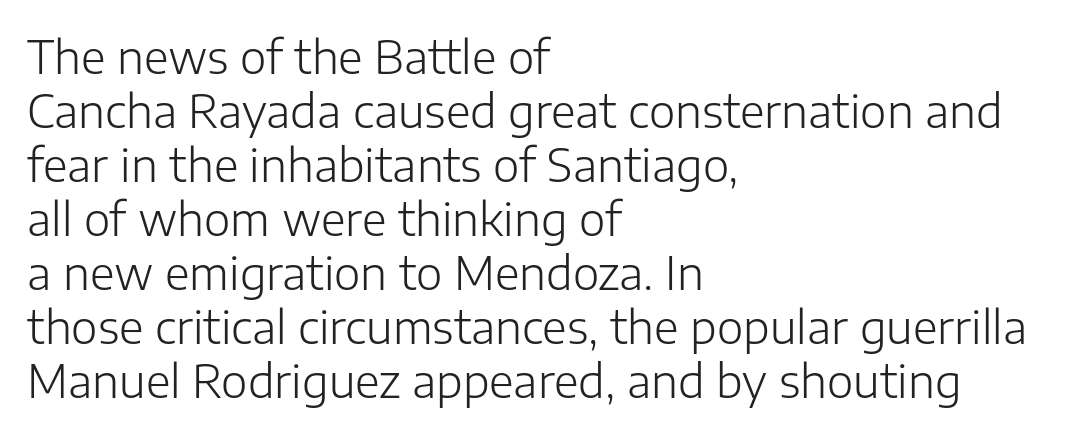
The image shows 45 px light sans-serif type, upright; set left-aligned, line spacing 1.2x, normal letter spacing, not underlined; low stroke contrast and a medium x-height.
